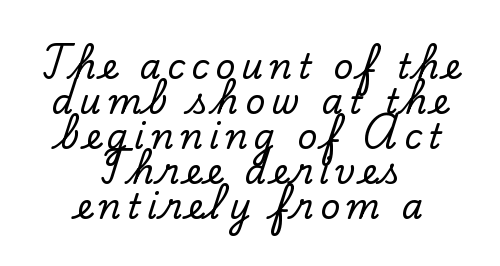
Q: Is the text italic (slanted)? A: Yes.
Q: Is the typeface a serif or a sans-serif typeface? A: Serif.
Q: Is the text underlined? A: No.
Q: How is the paragraph aligned? A: Centered.
Q: Is the spacing between lines tight, normal or loose? A: Tight.
Q: Width (condensed, normal, or wide)? A: Normal.
Q: Stroke contrast? A: Low.
Q: x-height? A: Small.
Q: Monospaced? A: No.
